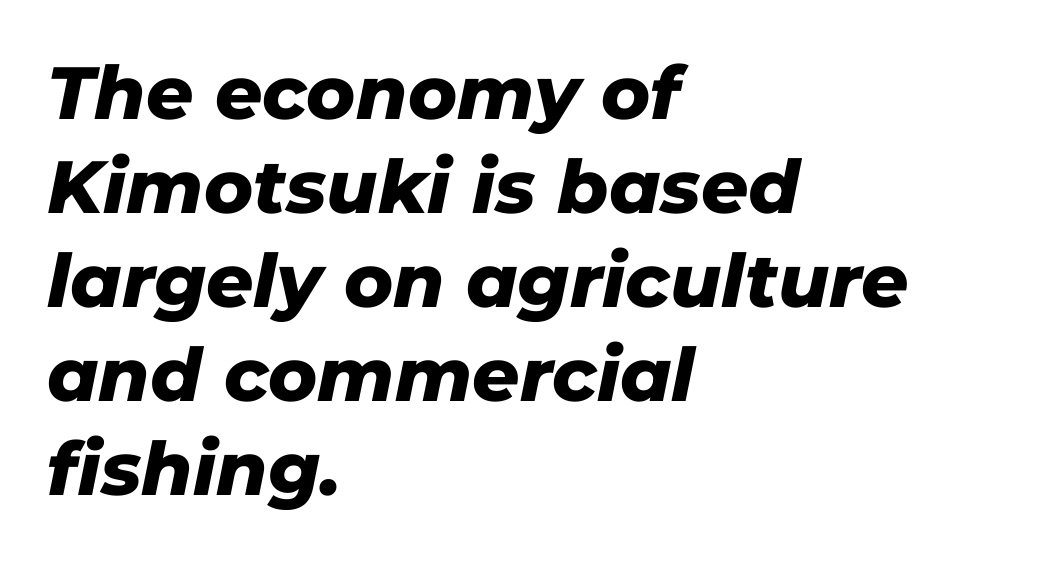
Horizontally, the lines are justified to the leading edge only. Glyph-to-glyph distance matches everyday printed text. Set as a true bold cut, around the 700 mark. These lines are rendered in a variable-pitch font.
